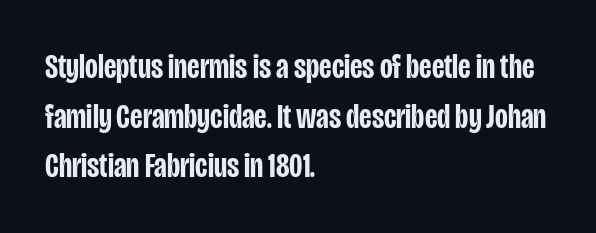
The image shows 35 px semibold, condensed sans-serif type, upright; set left-aligned, normal line spacing (1.42x), normal letter spacing, not underlined; low stroke contrast and a large x-height.
